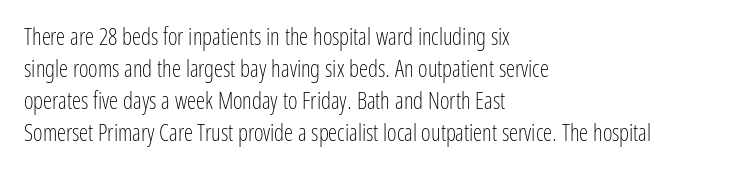
Q: Is the text bold? A: No.
Q: Is the text italic (slanted)? A: No, it is upright.
Q: Is the text underlined? A: No.
Q: How is the paragraph aligned? A: Left-aligned.
Q: Is the spacing between letters normal or unusually wide? A: Normal.
Q: Is the spacing between lines tight, normal or loose? A: Normal.
